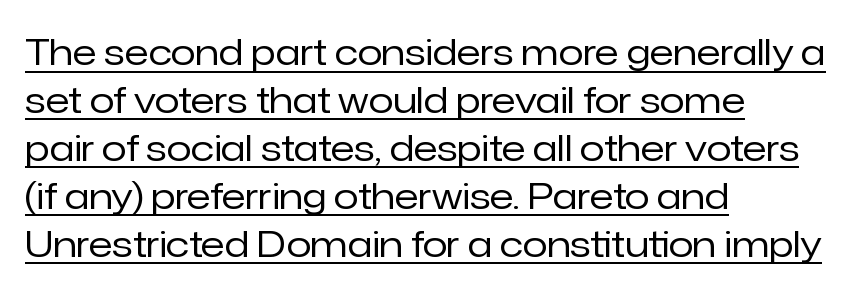
{"serif": "no", "italic": "no", "bold": "no", "weight": "regular", "width": "normal", "stroke_contrast": "low", "x_height": "medium", "monospaced": "no", "underline": "yes", "align": "left", "line_spacing": "normal", "line_spacing_ratio": 1.33, "letter_spacing": "normal", "letter_spacing_em": 0.0, "glyph_px": 36}
